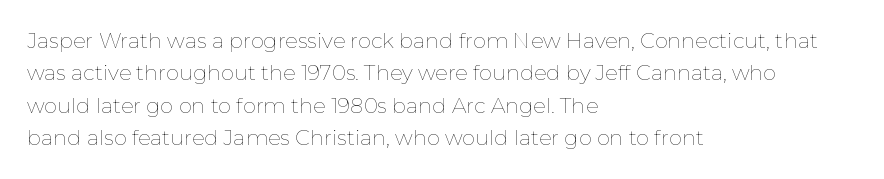
Q: Is the text bold? A: No.
Q: Is the text italic (slanted)? A: No, it is upright.
Q: Is the text underlined? A: No.
Q: How is the paragraph aligned? A: Left-aligned.
Q: Is the spacing between letters normal or unusually wide? A: Normal.
Q: Is the spacing between lines tight, normal or loose? A: Normal.
